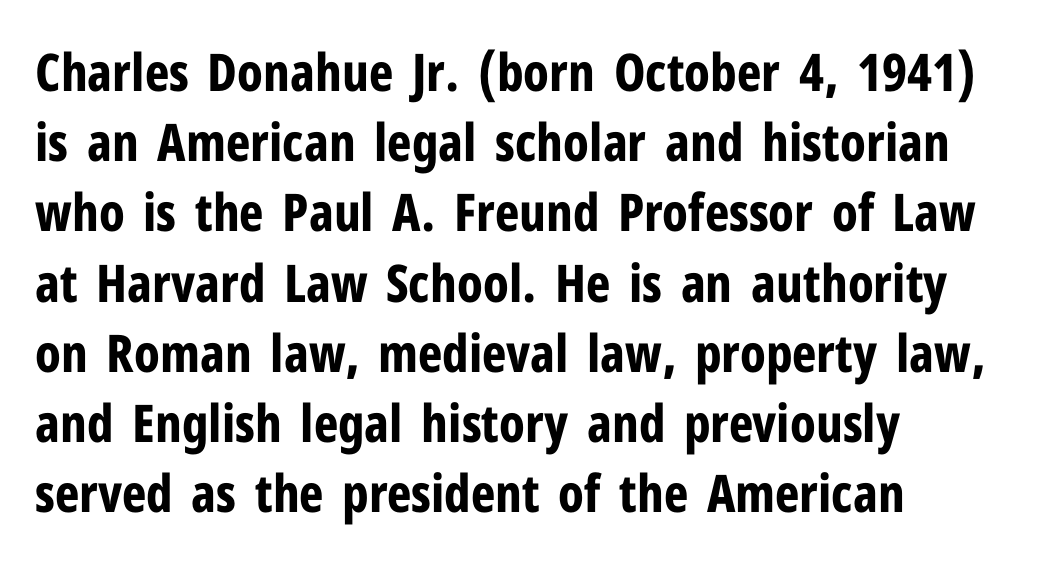
The image shows 52 px bold, condensed sans-serif type, upright; set left-aligned, normal line spacing (1.35x), normal letter spacing, not underlined; low stroke contrast and a medium x-height.
